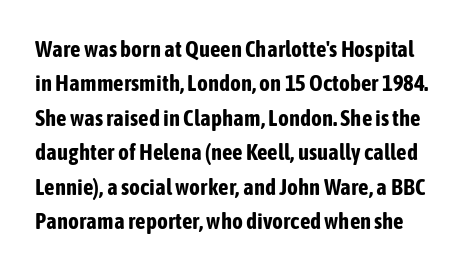
{"italic": "no", "bold": "yes", "underline": "no", "line_spacing": "normal", "line_spacing_ratio": 1.5, "letter_spacing": "normal", "letter_spacing_em": 0.0, "glyph_px": 23}
